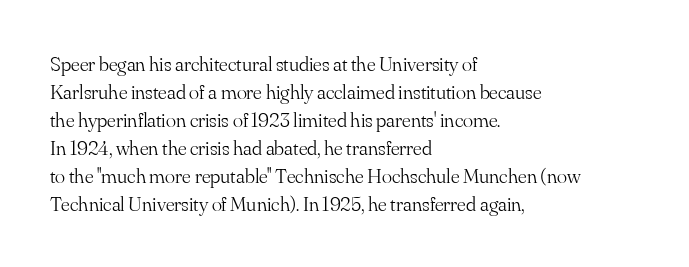
{"italic": "no", "bold": "no", "underline": "no", "align": "left", "line_spacing": "normal", "line_spacing_ratio": 1.33, "letter_spacing": "normal", "letter_spacing_em": 0.0, "glyph_px": 21}
